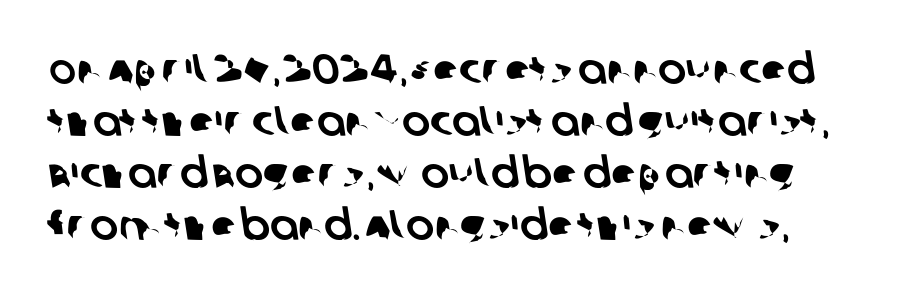
Q: Is the typeface a serif or a sans-serif typeface? A: Sans-serif.
Q: Is the text underlined? A: No.
Q: Is the spacing between letters normal or unusually wide? A: Normal.
Q: Width (condensed, normal, or wide)? A: Normal.
Q: Stroke contrast? A: Low.
Q: x-height? A: Large.
Q: Monospaced? A: No.
